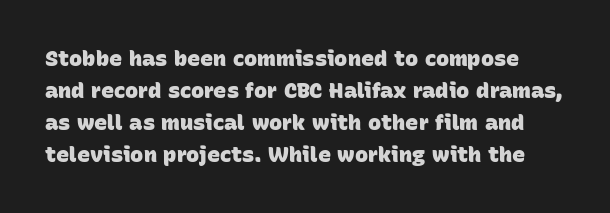
The image shows 22 px bold type; set normal line spacing (1.45x), normal letter spacing, not underlined.
